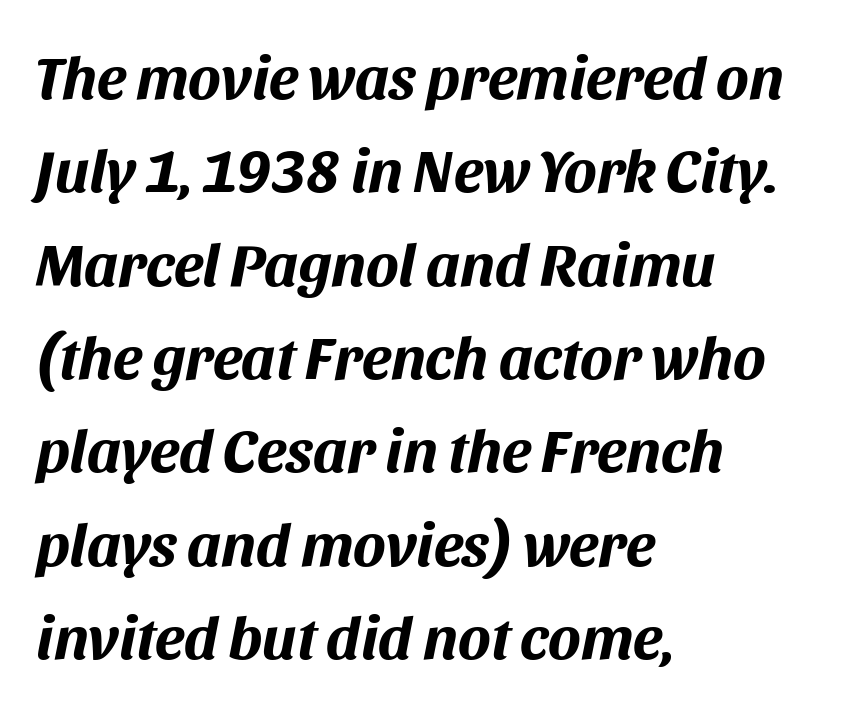
{"italic": "yes", "lean": "right", "slant_degrees": 11, "bold": "yes", "weight": "bold", "width": "normal", "stroke_contrast": "medium", "x_height": "large", "monospaced": "no", "underline": "no", "align": "left", "line_spacing": "normal", "line_spacing_ratio": 1.53, "letter_spacing": "normal", "letter_spacing_em": 0.0, "glyph_px": 61}
